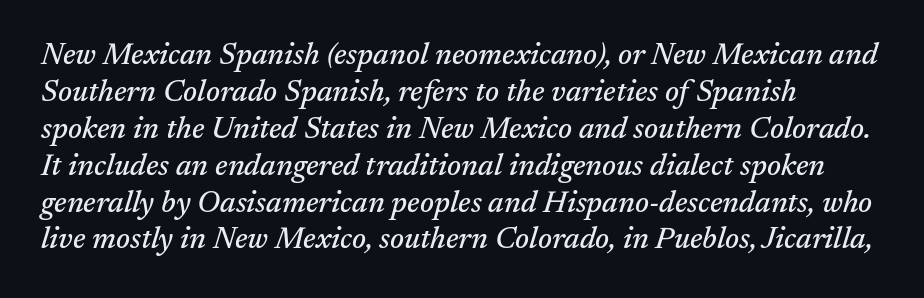
Q: Is the text italic (slanted)? A: Yes, it leans right by about 17 degrees.
Q: Is the typeface a serif or a sans-serif typeface? A: Serif.
Q: Is the text underlined? A: No.
Q: How is the paragraph aligned? A: Left-aligned.
Q: Is the spacing between letters normal or unusually wide? A: Normal.
Q: Width (condensed, normal, or wide)? A: Normal.
Q: Stroke contrast? A: Medium.
Q: x-height? A: Medium.
Q: Monospaced? A: No.
